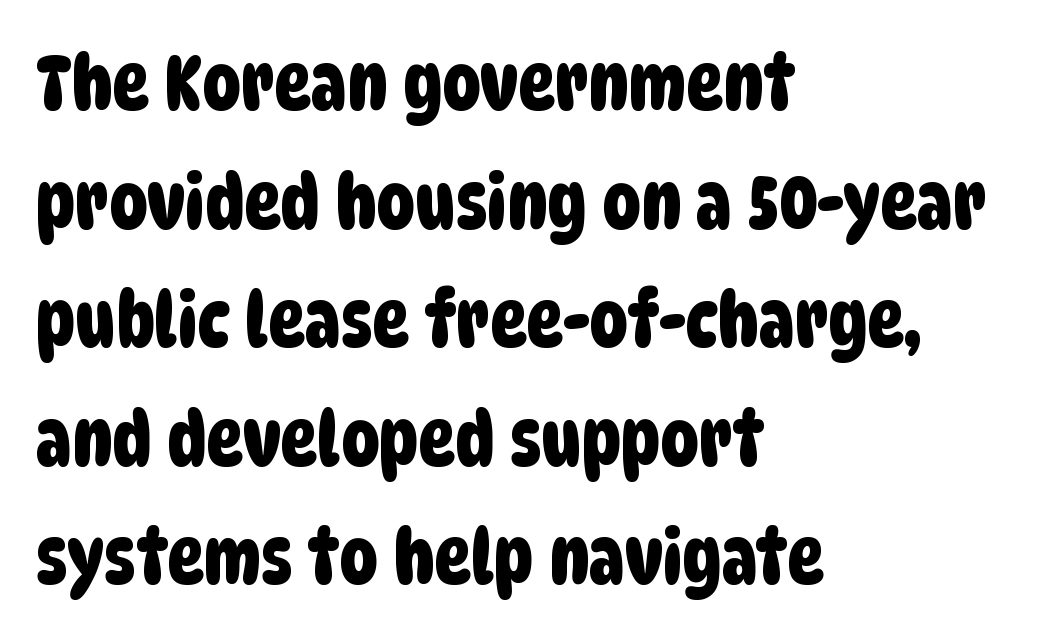
Q: Is the typeface a serif or a sans-serif typeface? A: Sans-serif.
Q: Is the text underlined? A: No.
Q: How is the paragraph aligned? A: Left-aligned.
Q: Is the spacing between letters normal or unusually wide? A: Normal.
Q: Is the spacing between lines tight, normal or loose? A: Normal.
Q: Width (condensed, normal, or wide)? A: Condensed.
Q: Stroke contrast? A: Low.
Q: x-height? A: Large.
Q: Monospaced? A: No.
